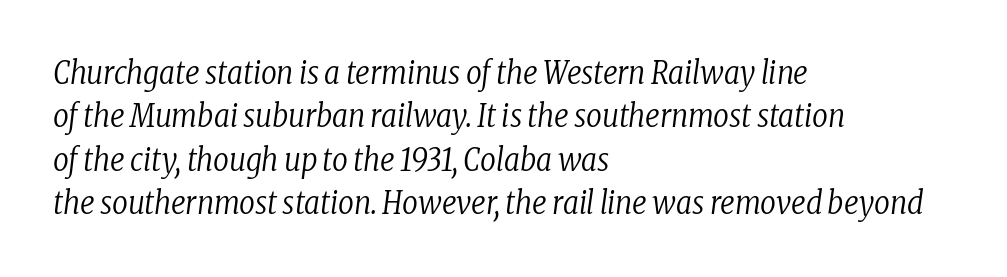
The image shows 31 px regular-weight, condensed serif type, italic (leaning right); set left-aligned, normal line spacing (1.4x), normal letter spacing, not underlined; low stroke contrast and a medium x-height.
